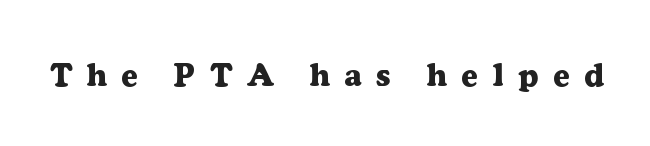
The image shows 32 px heavy serif type, upright; set unusually wide letter spacing (+0.45 em), not underlined; low stroke contrast and a medium x-height.
